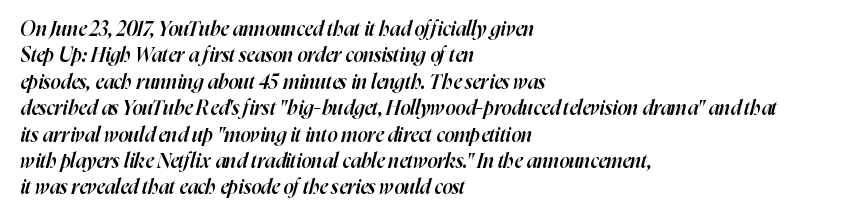
Q: Is the text bold? A: Semi-bold.
Q: Is the text italic (slanted)? A: Yes, it leans right by about 16 degrees.
Q: Is the text underlined? A: No.
Q: How is the paragraph aligned? A: Left-aligned.
Q: Is the spacing between letters normal or unusually wide? A: Normal.
Q: Is the spacing between lines tight, normal or loose? A: Normal.
